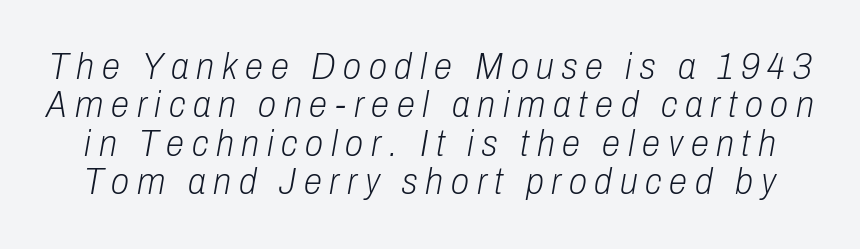
Q: Is the text bold? A: No.
Q: Is the text italic (slanted)? A: Yes, it leans right by about 10 degrees.
Q: Is the text underlined? A: No.
Q: Is the spacing between letters normal or unusually wide? A: Unusually wide.
Q: Is the spacing between lines tight, normal or loose? A: Tight.
Q: Width (condensed, normal, or wide)? A: Condensed.
Q: Stroke contrast? A: Low.
Q: x-height? A: Medium.
Q: Monospaced? A: No.
